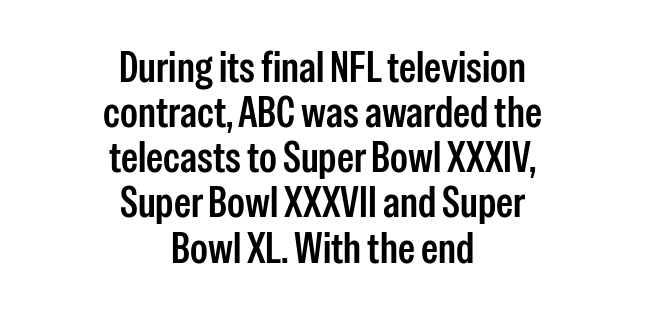
The image shows 43 px condensed sans-serif type, upright; set centered, tight line spacing (1.05x), normal letter spacing, not underlined; low stroke contrast and a medium x-height.
